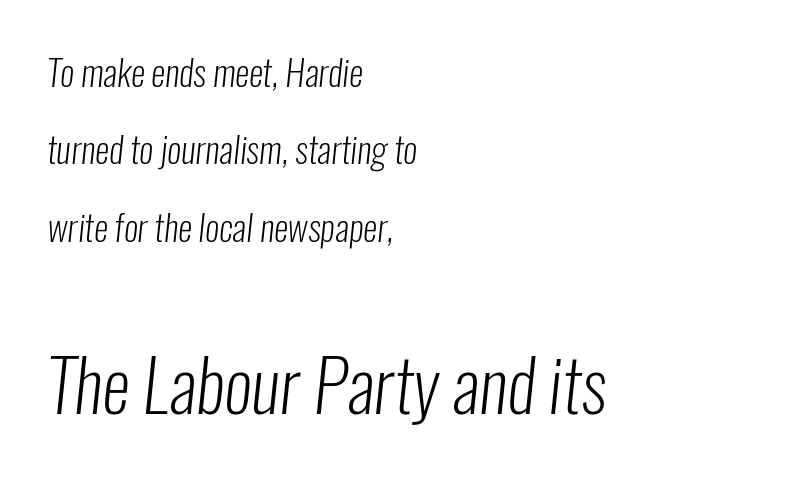
Q: Is the text bold? A: No.
Q: Is the typeface a serif or a sans-serif typeface? A: Sans-serif.
Q: Is the text underlined? A: No.
Q: How is the paragraph aligned? A: Left-aligned.
Q: Is the spacing between letters normal or unusually wide? A: Normal.
Q: Is the spacing between lines tight, normal or loose? A: Loose.
Q: Which block of text is set in a larger size, the first (top) or the second (bottom)? A: The second (bottom) one.
Q: Width (condensed, normal, or wide)? A: Condensed.
Q: Stroke contrast? A: Low.
Q: x-height? A: Medium.
Q: Monospaced? A: No.
